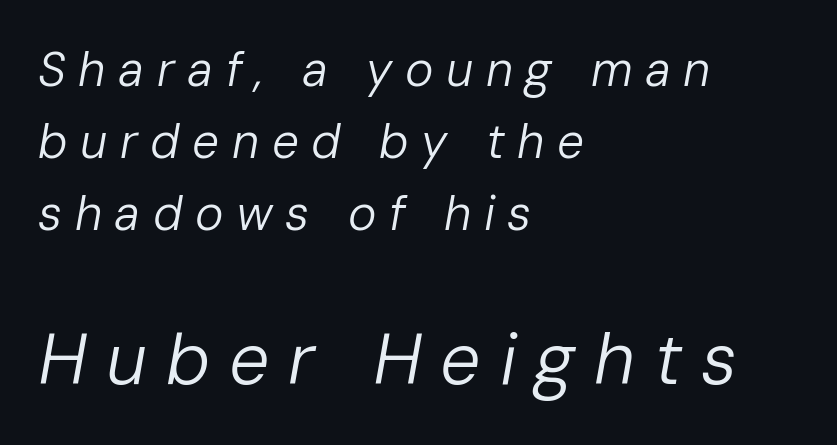
{"italic": "yes", "lean": "right", "slant_degrees": 10, "bold": "no", "weight": "regular", "width": "normal", "stroke_contrast": "low", "x_height": "medium", "monospaced": "no", "underline": "no", "align": "left", "line_spacing": "normal", "line_spacing_ratio": 1.5, "letter_spacing": "wide", "letter_spacing_em": 0.26, "larger_block": "second", "size_ratio": 1.5, "glyph_px": 72}
